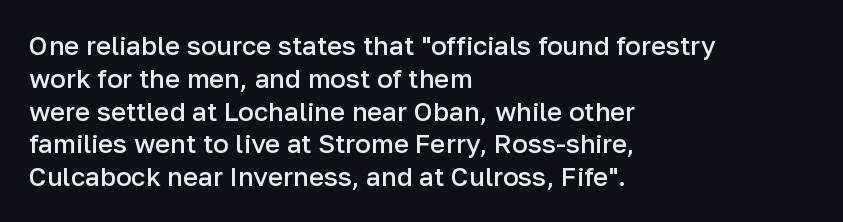
The image shows 26 px text type, upright; set left-aligned, normal line spacing (1.26x), normal letter spacing, not underlined.
